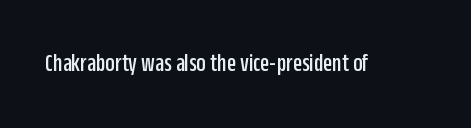
Q: Is the text italic (slanted)? A: No, it is upright.
Q: Is the text underlined? A: No.
Q: Is the spacing between letters normal or unusually wide? A: Normal.
